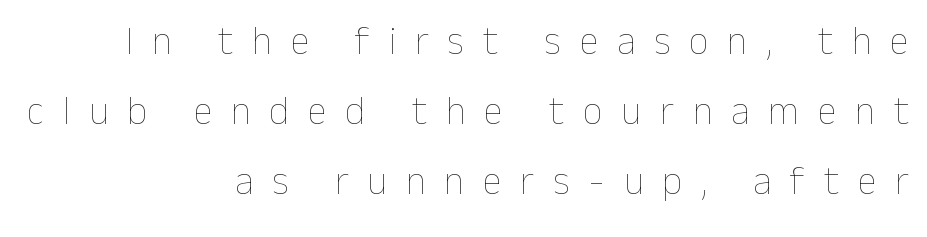
{"italic": "no", "bold": "no", "weight": "thin", "width": "normal", "stroke_contrast": "low", "x_height": "medium", "monospaced": "no", "underline": "no", "align": "right", "line_spacing_ratio": 1.8, "letter_spacing": "wide", "letter_spacing_em": 0.48, "glyph_px": 39}
